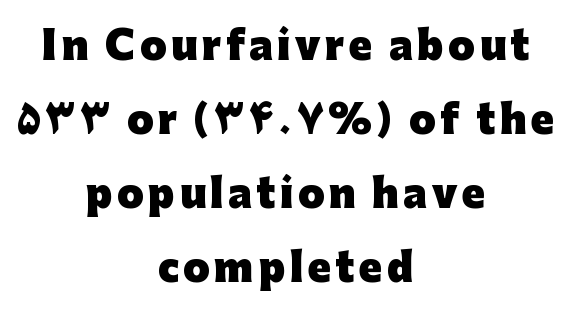
The image shows 38 px heavy sans-serif type, upright; set centered, loose line spacing (1.95x), not underlined; low stroke contrast and a medium x-height.
